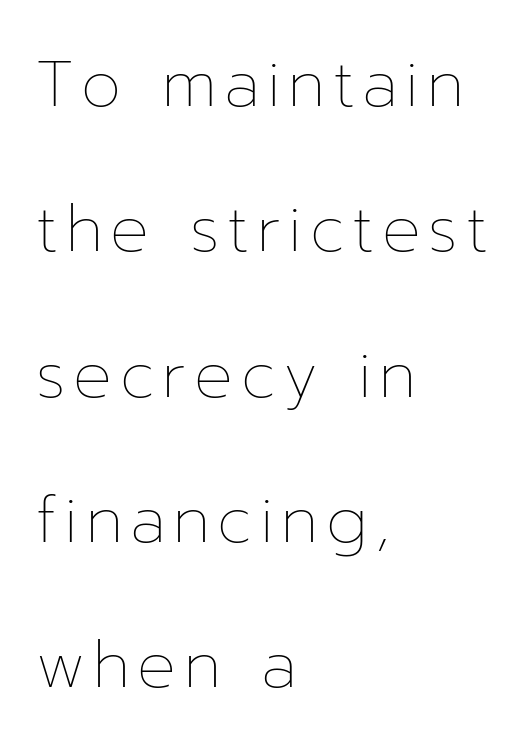
Q: Is the text bold? A: No.
Q: Is the text italic (slanted)? A: No, it is upright.
Q: Is the text underlined? A: No.
Q: How is the paragraph aligned? A: Left-aligned.
Q: Is the spacing between lines tight, normal or loose? A: Loose.
Q: Width (condensed, normal, or wide)? A: Normal.
Q: Stroke contrast? A: Low.
Q: x-height? A: Medium.
Q: Monospaced? A: No.
